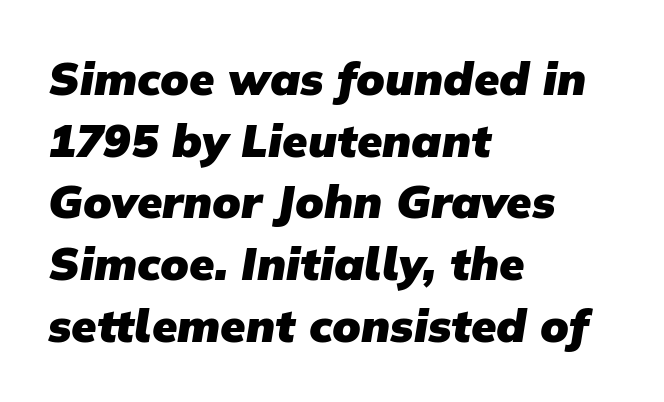
{"serif": "no", "bold": "yes", "weight": "heavy", "width": "normal", "stroke_contrast": "low", "x_height": "medium", "monospaced": "no", "underline": "no", "align": "left", "line_spacing": "normal", "line_spacing_ratio": 1.34, "letter_spacing": "normal", "letter_spacing_em": 0.0, "glyph_px": 46}
